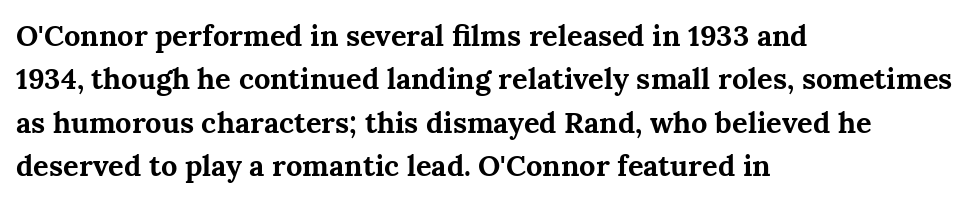
The image shows 29 px bold serif type, upright; set left-aligned, normal line spacing (1.5x), normal letter spacing, not underlined; medium stroke contrast and a medium x-height.
